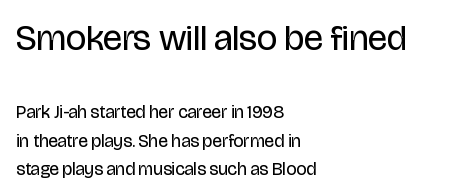
The image shows 36 px regular-weight, condensed sans-serif type, upright; set left-aligned, normal line spacing (1.57x), normal letter spacing, not underlined; the first (top) block is 2.0x larger; low stroke contrast and a large x-height.
